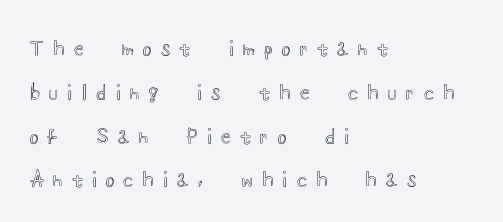
{"italic": "no", "underline": "no", "align": "left", "line_spacing": "loose", "line_spacing_ratio": 2.19, "letter_spacing": "wide", "letter_spacing_em": 0.47, "glyph_px": 20}
